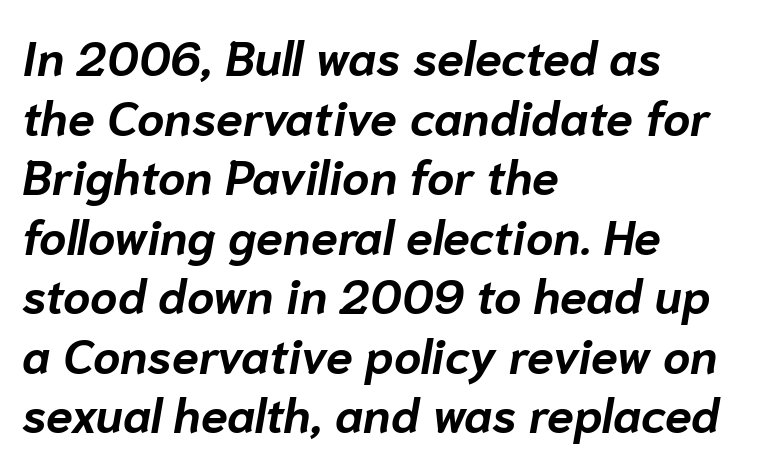
{"italic": "yes", "lean": "right", "slant_degrees": 10, "bold": "yes", "weight": "bold", "width": "normal", "stroke_contrast": "low", "x_height": "medium", "monospaced": "no", "underline": "no", "align": "left", "line_spacing_ratio": 1.24, "letter_spacing": "normal", "letter_spacing_em": 0.0, "glyph_px": 48}
